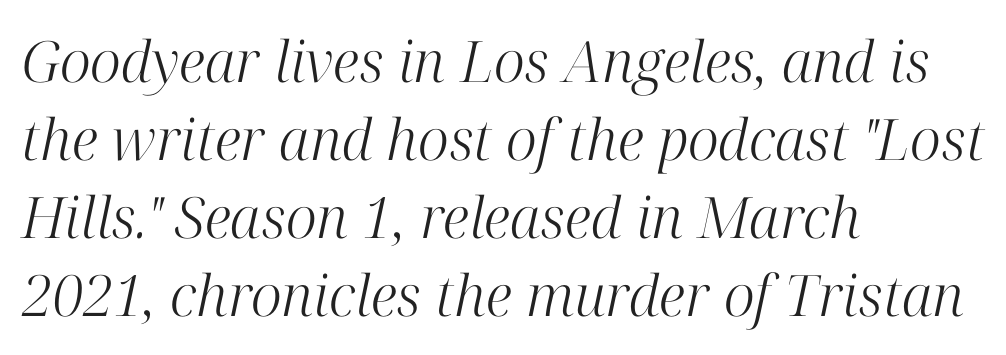
{"serif": "yes", "italic": "yes", "lean": "right", "slant_degrees": 12, "bold": "no", "weight": "light", "width": "normal", "stroke_contrast": "high", "x_height": "medium", "monospaced": "no", "underline": "no", "align": "left", "line_spacing": "normal", "line_spacing_ratio": 1.37, "letter_spacing": "normal", "letter_spacing_em": 0.0, "glyph_px": 57}
